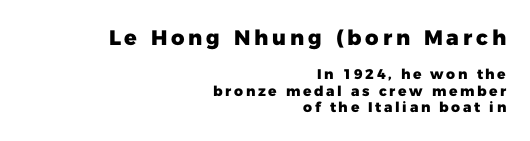
Q: Is the text bold? A: Yes.
Q: Is the text italic (slanted)? A: No, it is upright.
Q: Is the text underlined? A: No.
Q: How is the paragraph aligned? A: Right-aligned.
Q: Which block of text is set in a larger size, the first (top) or the second (bottom)? A: The first (top) one.
